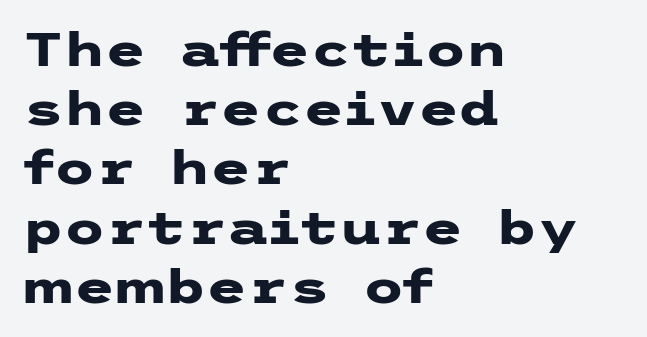
Q: Is the text bold? A: Yes.
Q: Is the text italic (slanted)? A: No, it is upright.
Q: Is the typeface a serif or a sans-serif typeface? A: Sans-serif.
Q: Is the text underlined? A: No.
Q: How is the paragraph aligned? A: Left-aligned.
Q: Is the spacing between letters normal or unusually wide? A: Normal.
Q: Is the spacing between lines tight, normal or loose? A: Normal.
Q: Width (condensed, normal, or wide)? A: Wide.
Q: Stroke contrast? A: Low.
Q: x-height? A: Medium.
